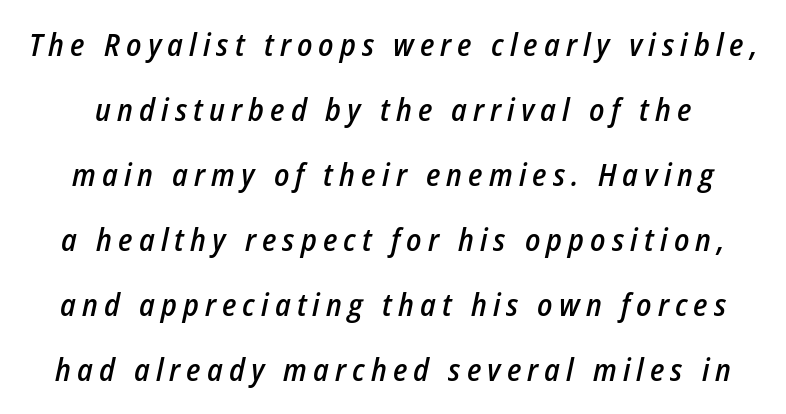
The image shows 31 px semibold, condensed type, italic (leaning right); set loose line spacing (2.1x), unusually wide letter spacing (+0.2 em), not underlined; low stroke contrast and a medium x-height.
